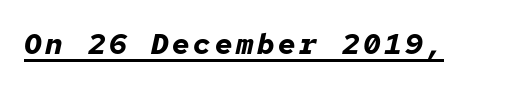
Q: Is the text bold? A: Yes.
Q: Is the text italic (slanted)? A: Yes, it leans right by about 12 degrees.
Q: Is the text underlined? A: Yes.
Q: Width (condensed, normal, or wide)? A: Normal.
Q: Stroke contrast? A: Low.
Q: x-height? A: Medium.
Q: Monospaced? A: Yes.
